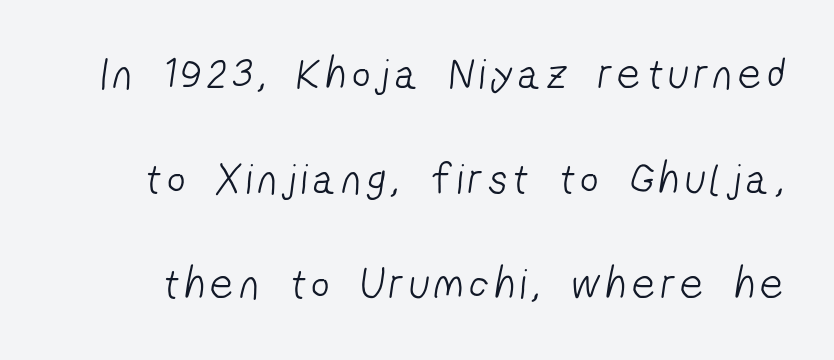
Q: Is the text bold? A: No.
Q: Is the typeface a serif or a sans-serif typeface? A: Sans-serif.
Q: Is the text underlined? A: No.
Q: Is the spacing between lines tight, normal or loose? A: Loose.
Q: Width (condensed, normal, or wide)? A: Condensed.
Q: Stroke contrast? A: Low.
Q: x-height? A: Medium.
Q: Monospaced? A: No.
